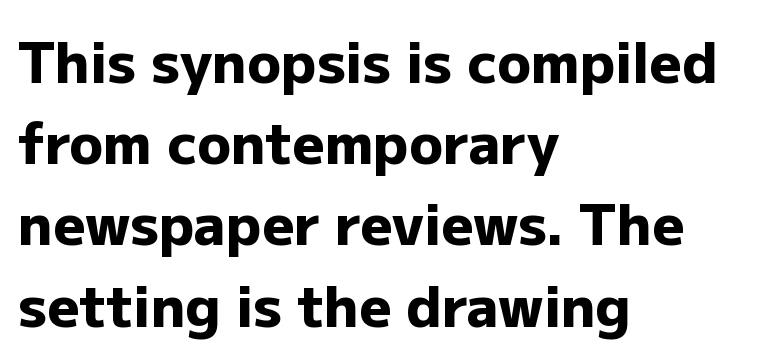
The image shows 56 px heavy sans-serif type, upright; set left-aligned, normal line spacing (1.45x), normal letter spacing, not underlined; low stroke contrast and a medium x-height.
